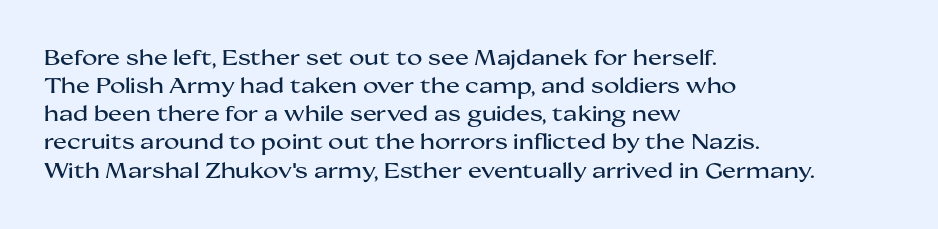
{"italic": "no", "underline": "no", "align": "left", "line_spacing": "normal", "line_spacing_ratio": 1.34, "letter_spacing": "normal", "letter_spacing_em": 0.0, "glyph_px": 21}
